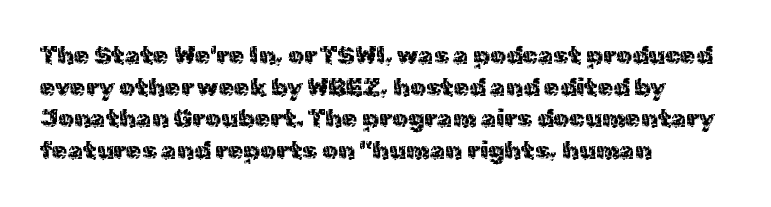
The rows are spaced the way most documents space them. No extra tracking has been applied to these lines. Which margin do the lines hug? The left one — the right edge is uneven. The gap between lines stays unmarked. If you drew a line through each stem, it would be perfectly vertical.
